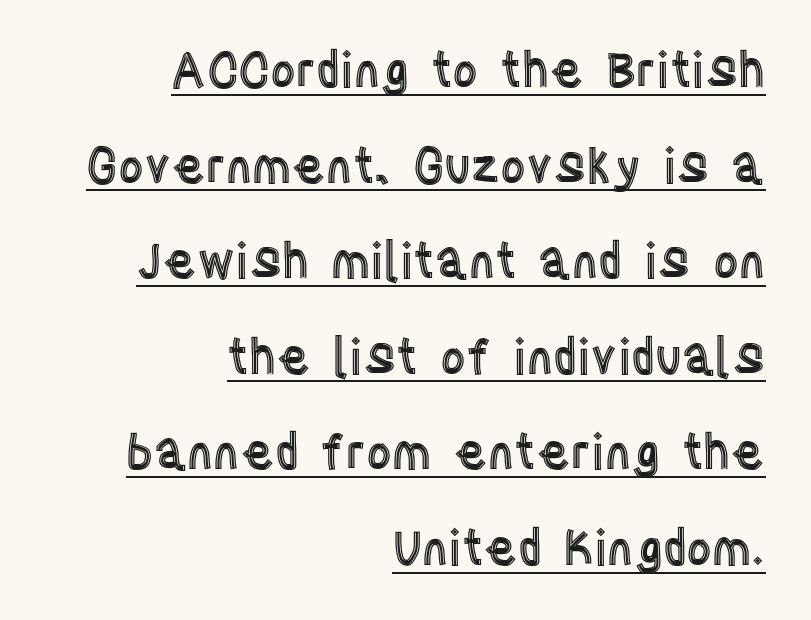
The image shows 49 px condensed type, upright; set right-aligned, loose line spacing (1.95x), normal letter spacing, underlined; a large x-height.
